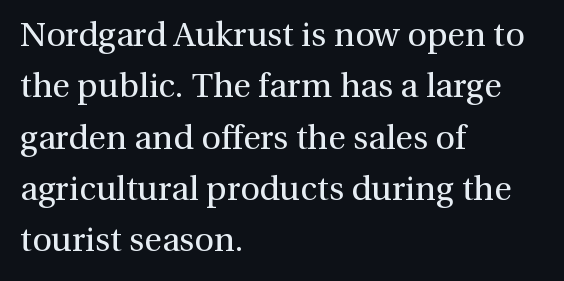
Q: Is the text bold? A: No.
Q: Is the text italic (slanted)? A: No, it is upright.
Q: Is the typeface a serif or a sans-serif typeface? A: Serif.
Q: Is the text underlined? A: No.
Q: How is the paragraph aligned? A: Left-aligned.
Q: Is the spacing between letters normal or unusually wide? A: Normal.
Q: Is the spacing between lines tight, normal or loose? A: Normal.
Q: Width (condensed, normal, or wide)? A: Normal.
Q: Stroke contrast? A: Medium.
Q: x-height? A: Medium.
Q: Monospaced? A: No.
